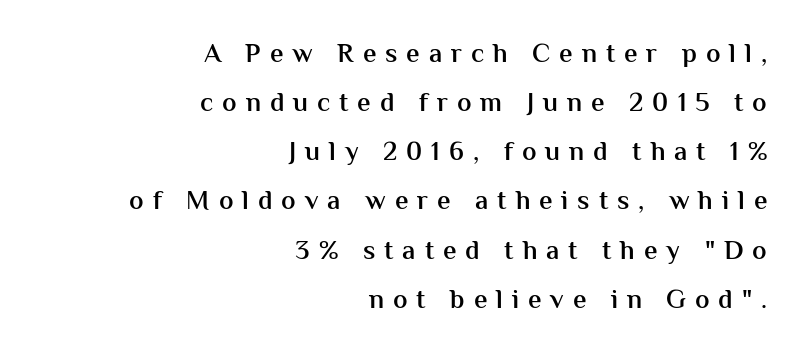
{"italic": "no", "bold": "semi", "underline": "no", "align": "right", "line_spacing_ratio": 1.82, "letter_spacing": "wide", "letter_spacing_em": 0.33, "glyph_px": 27}
